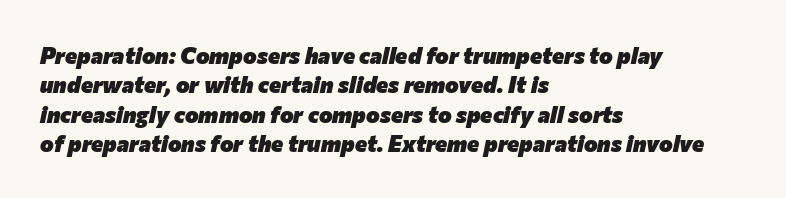
The image shows 23 px bold type, italic (leaning right); set left-aligned, normal line spacing (1.28x), normal letter spacing, not underlined.
